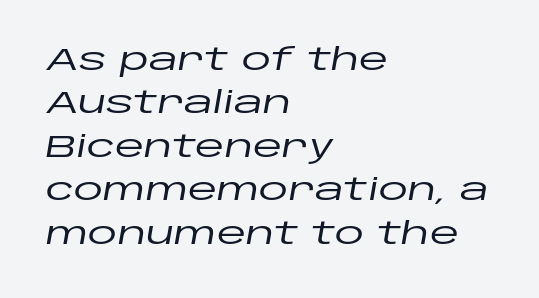
Line starts are locked; line ends wander. These lines keep a tight, regular rhythm from letter to letter. Each row of text sits above clean, open space. The passage shown is typed in a proportional face where columns would drift.
